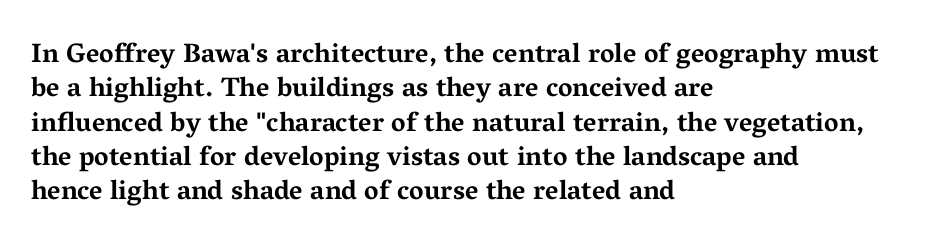
Q: Is the text bold? A: Yes.
Q: Is the text italic (slanted)? A: No, it is upright.
Q: Is the text underlined? A: No.
Q: How is the paragraph aligned? A: Left-aligned.
Q: Is the spacing between letters normal or unusually wide? A: Normal.
Q: Is the spacing between lines tight, normal or loose? A: Normal.
